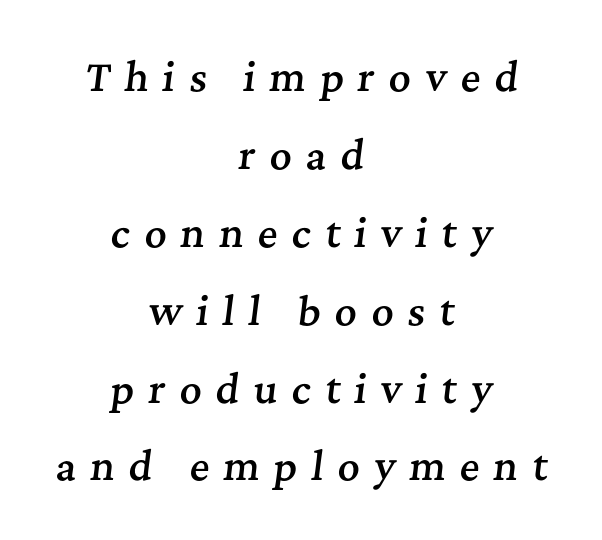
The type is letterspaced generously, with wide tracking. The passage shown leans; its letterforms are oblique. Stroke terminals: seriffed. Set as a demibold, roughly 600 on the weight scale. Each line is balanced around a shared central axis. Reading down the column, the eye jumps a long way to each next line.
